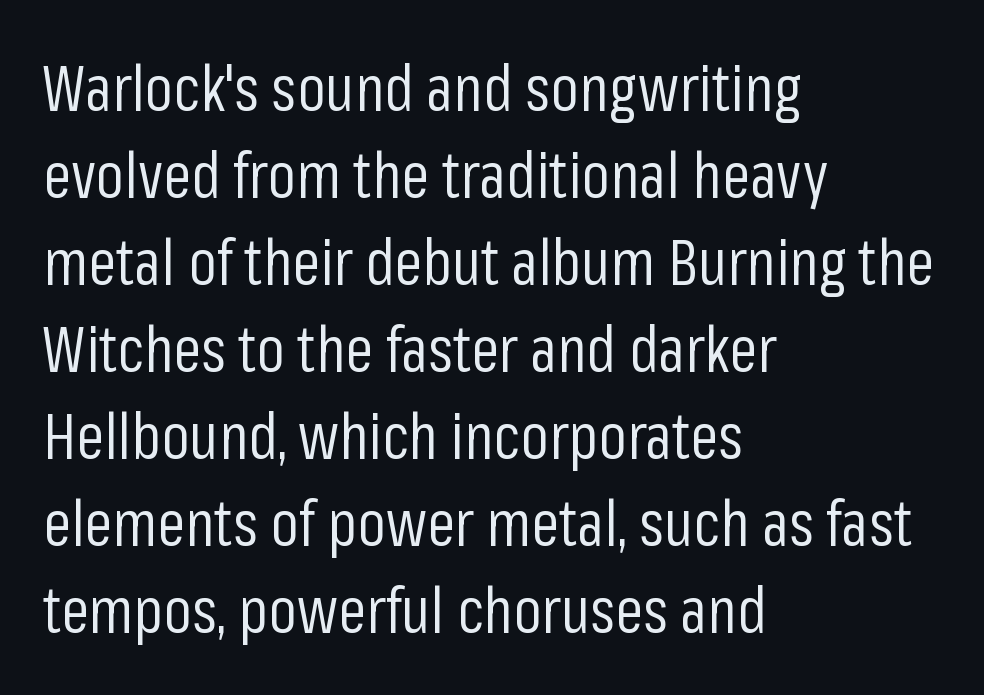
Q: Is the text bold? A: No.
Q: Is the text italic (slanted)? A: No, it is upright.
Q: Is the typeface a serif or a sans-serif typeface? A: Sans-serif.
Q: Is the text underlined? A: No.
Q: How is the paragraph aligned? A: Left-aligned.
Q: Is the spacing between letters normal or unusually wide? A: Normal.
Q: Is the spacing between lines tight, normal or loose? A: Normal.
Q: Width (condensed, normal, or wide)? A: Condensed.
Q: Stroke contrast? A: Low.
Q: x-height? A: Medium.
Q: Monospaced? A: No.
